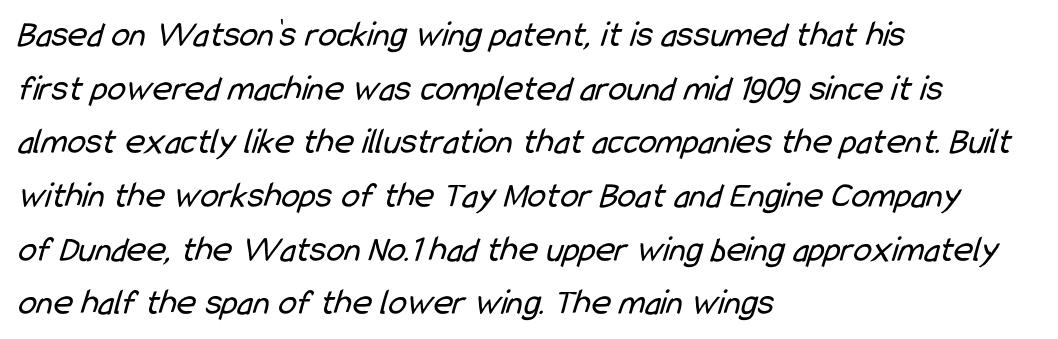
Q: Is the text bold? A: No.
Q: Is the typeface a serif or a sans-serif typeface? A: Sans-serif.
Q: Is the text underlined? A: No.
Q: How is the paragraph aligned? A: Left-aligned.
Q: Is the spacing between letters normal or unusually wide? A: Normal.
Q: Is the spacing between lines tight, normal or loose? A: Normal.
Q: Width (condensed, normal, or wide)? A: Condensed.
Q: Stroke contrast? A: Low.
Q: x-height? A: Medium.
Q: Monospaced? A: No.
